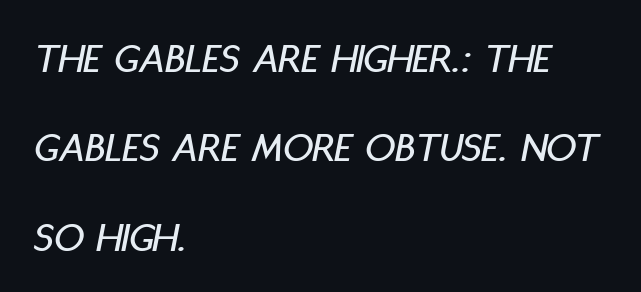
The face used here is proportionally spaced, like ordinary book or web type. The lines in this sample share a left origin and differ only in where they stop. The passage shown is not underscored anywhere. Notice how the stems are inclined rather than vertical — that's the hallmark of italics.
